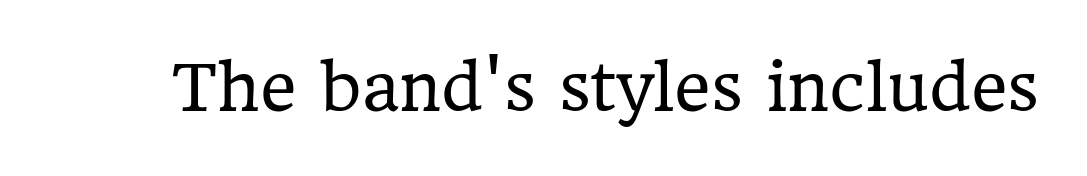
Posture: upright roman. Regarding serifs, this sample has them. The words here are not underlined. Here the glyphs are tracked normally, forming tight word shapes. Is this a fixed-width face? No — the glyphs have proportional, varying widths.
